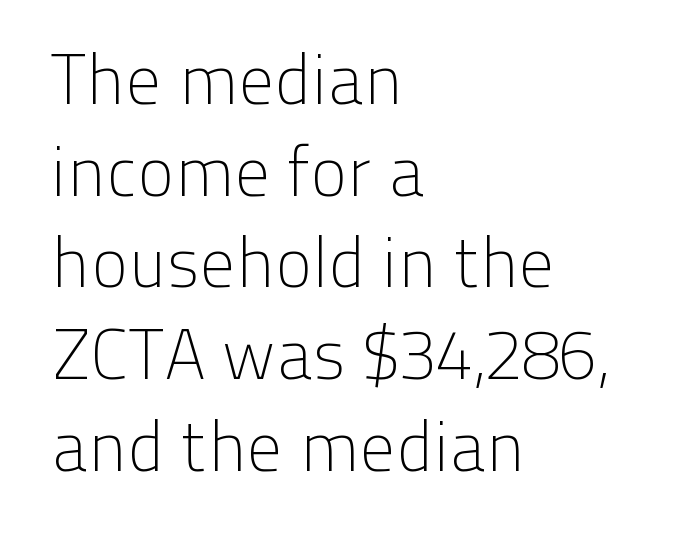
{"serif": "no", "italic": "no", "bold": "no", "weight": "light", "width": "normal", "stroke_contrast": "low", "x_height": "medium", "monospaced": "no", "underline": "no", "align": "left", "line_spacing": "normal", "line_spacing_ratio": 1.31, "letter_spacing": "normal", "letter_spacing_em": 0.0, "glyph_px": 70}
